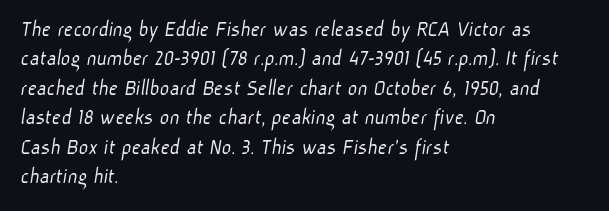
In terms of leading, this rendering sits right in the middle. The baseline area is clear. Tracking here is standard; glyphs follow each other at the usual distance. Weight class: somewhere from thin through regular. The paragraph shown leans on its left margin.
